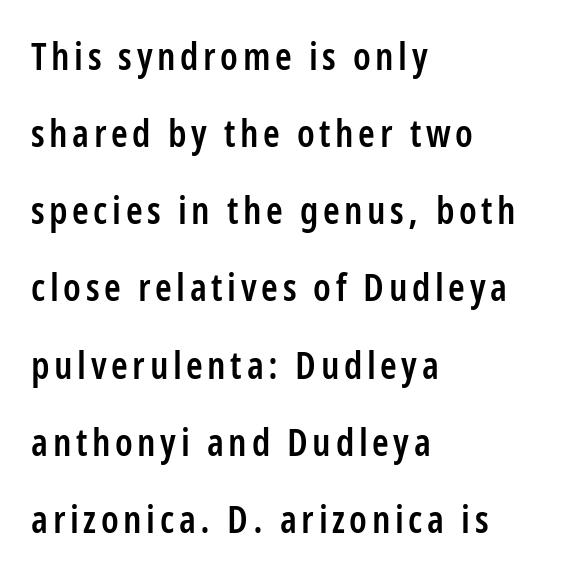
Q: Is the text bold? A: Semi-bold.
Q: Is the text italic (slanted)? A: No, it is upright.
Q: Is the typeface a serif or a sans-serif typeface? A: Sans-serif.
Q: Is the text underlined? A: No.
Q: How is the paragraph aligned? A: Left-aligned.
Q: Is the spacing between lines tight, normal or loose? A: Loose.
Q: Width (condensed, normal, or wide)? A: Condensed.
Q: Stroke contrast? A: Low.
Q: x-height? A: Medium.
Q: Monospaced? A: No.
